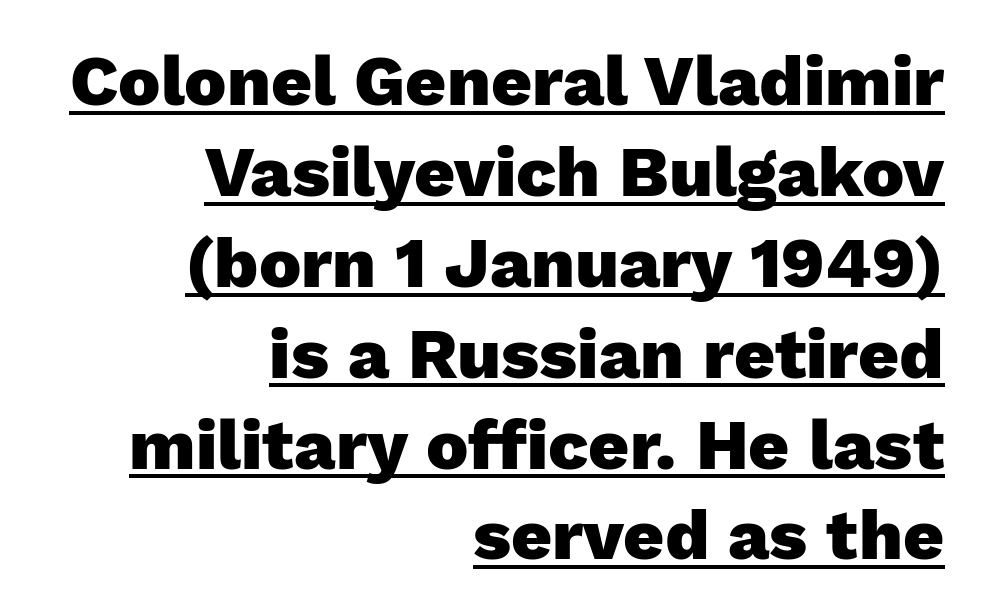
Q: Is the text bold? A: Yes.
Q: Is the text italic (slanted)? A: No, it is upright.
Q: Is the typeface a serif or a sans-serif typeface? A: Sans-serif.
Q: Is the text underlined? A: Yes.
Q: How is the paragraph aligned? A: Right-aligned.
Q: Is the spacing between letters normal or unusually wide? A: Normal.
Q: Is the spacing between lines tight, normal or loose? A: Normal.
Q: Width (condensed, normal, or wide)? A: Normal.
Q: Stroke contrast? A: Low.
Q: x-height? A: Medium.
Q: Monospaced? A: No.
